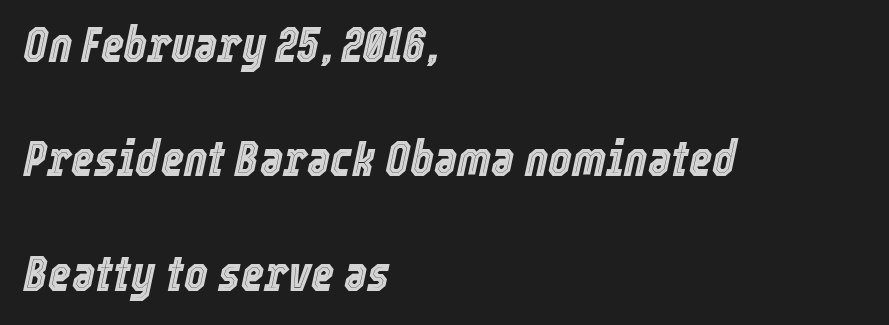
The image shows 50 px condensed type, italic (leaning right); set left-aligned, loose line spacing (2.29x), normal letter spacing, not underlined; a medium x-height.
